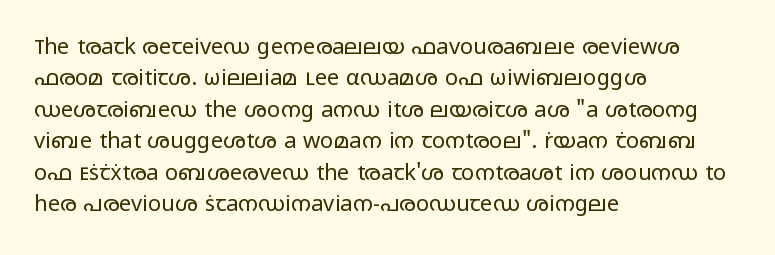
The image shows 22 px text type, upright; set left-aligned, normal line spacing (1.43x), normal letter spacing, not underlined.
